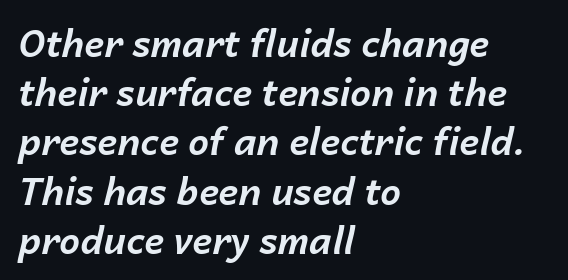
You'd pick this weight for a headline — it's a proper bold. These lines stack with their left ends in a neat column. Bare-footed words on every line. Think of a printed novel: that variable character pitch is what you see here. The gaps between neighbouring characters are ordinary and unremarkable.
